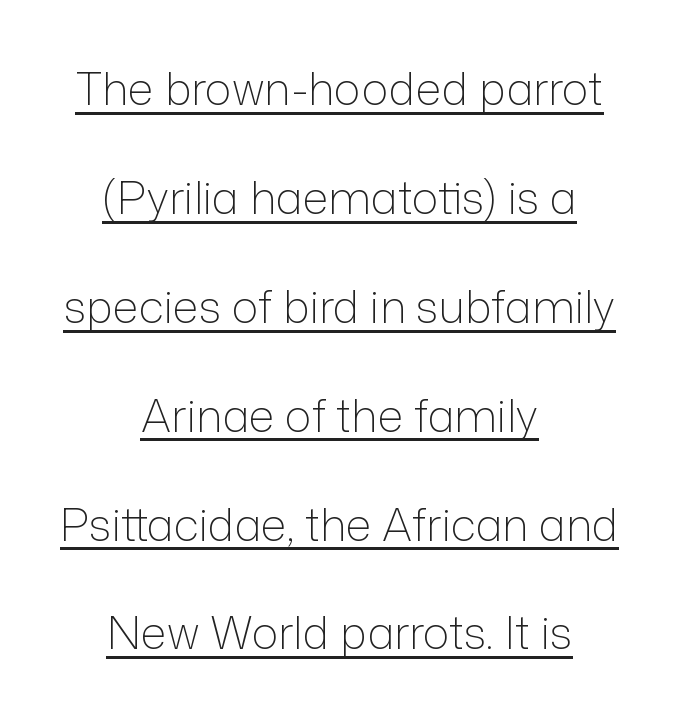
The image shows 45 px light sans-serif type, upright; set centered, loose line spacing (2.42x), normal letter spacing, underlined; low stroke contrast and a medium x-height.
